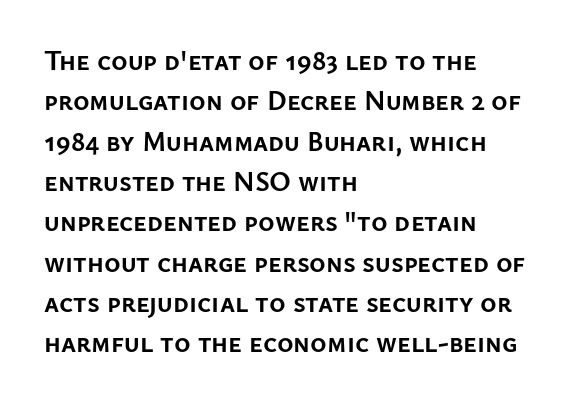
The image shows 28 px semibold sans-serif type, upright; set left-aligned, normal line spacing (1.44x), normal letter spacing, not underlined; low stroke contrast and a medium x-height.
